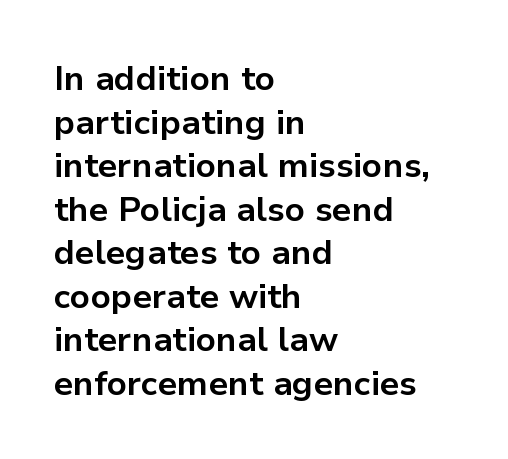
Q: Is the text bold? A: Yes.
Q: Is the text italic (slanted)? A: No, it is upright.
Q: Is the typeface a serif or a sans-serif typeface? A: Sans-serif.
Q: Is the text underlined? A: No.
Q: How is the paragraph aligned? A: Left-aligned.
Q: Is the spacing between letters normal or unusually wide? A: Normal.
Q: Is the spacing between lines tight, normal or loose? A: Normal.
Q: Width (condensed, normal, or wide)? A: Normal.
Q: Stroke contrast? A: Low.
Q: x-height? A: Medium.
Q: Monospaced? A: No.
